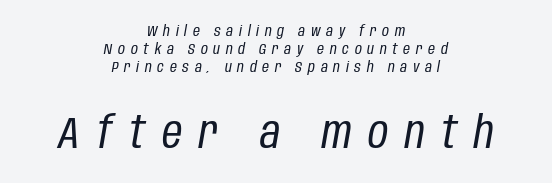
Q: Is the text bold? A: No.
Q: Is the text italic (slanted)? A: Yes, it leans right by about 10 degrees.
Q: Is the text underlined? A: No.
Q: How is the paragraph aligned? A: Centered.
Q: Is the spacing between letters normal or unusually wide? A: Unusually wide.
Q: Which block of text is set in a larger size, the first (top) or the second (bottom)? A: The second (bottom) one.
Q: Width (condensed, normal, or wide)? A: Condensed.
Q: Stroke contrast? A: Low.
Q: x-height? A: Large.
Q: Monospaced? A: No.
